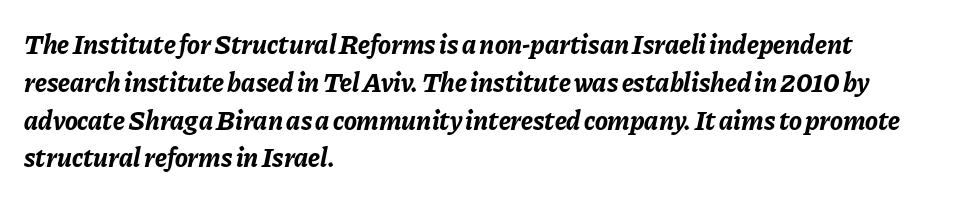
The image shows 27 px bold type, italic (leaning right); set left-aligned, normal line spacing (1.4x), normal letter spacing, not underlined.
